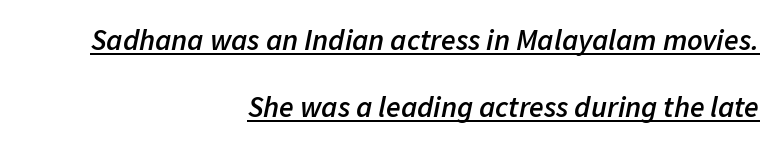
It's the slanting kind of type. Line ends are locked; line starts wander. Default kerning and tracking; the words read as compact shapes. Weight check: semibold — heavier than regular, not quite bold. Line spacing here is loose. Each letter keeps its own natural width here, so spacing adapts to shape.
